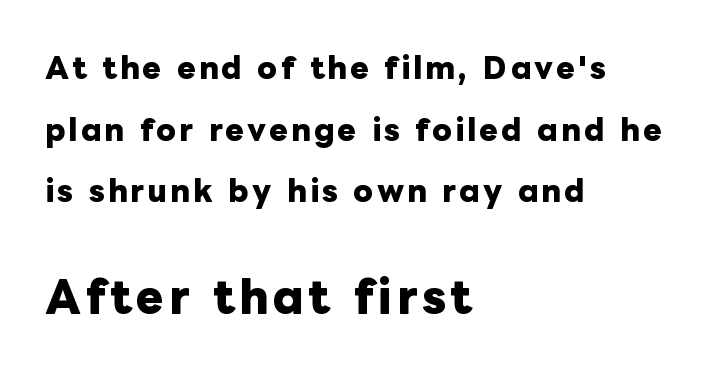
{"italic": "no", "bold": "yes", "weight": "heavy", "width": "normal", "stroke_contrast": "low", "x_height": "medium", "monospaced": "no", "underline": "no", "align": "left", "line_spacing": "loose", "line_spacing_ratio": 2.2, "larger_block": "second", "size_ratio": 1.5, "glyph_px": 42}
